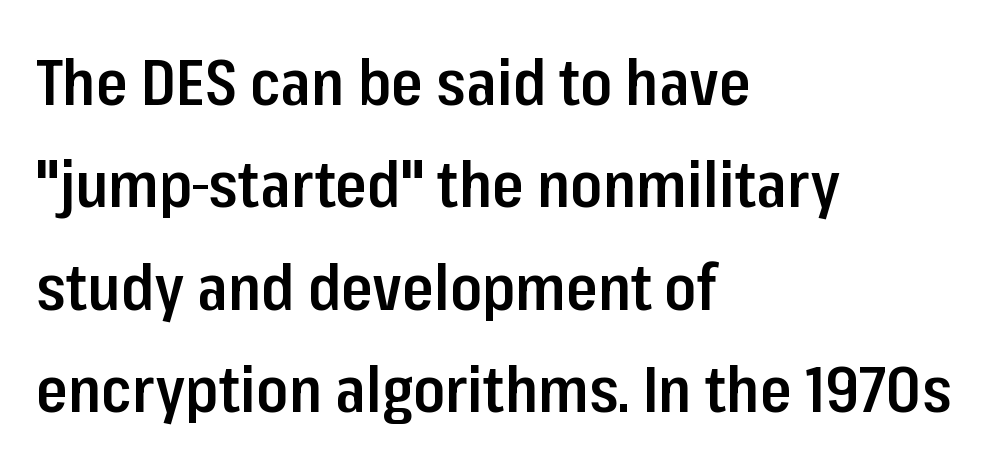
{"serif": "no", "italic": "no", "bold": "semi", "weight": "semibold", "width": "condensed", "stroke_contrast": "low", "x_height": "medium", "monospaced": "no", "underline": "no", "align": "left", "line_spacing": "normal", "line_spacing_ratio": 1.6, "letter_spacing": "normal", "letter_spacing_em": 0.0, "glyph_px": 64}
